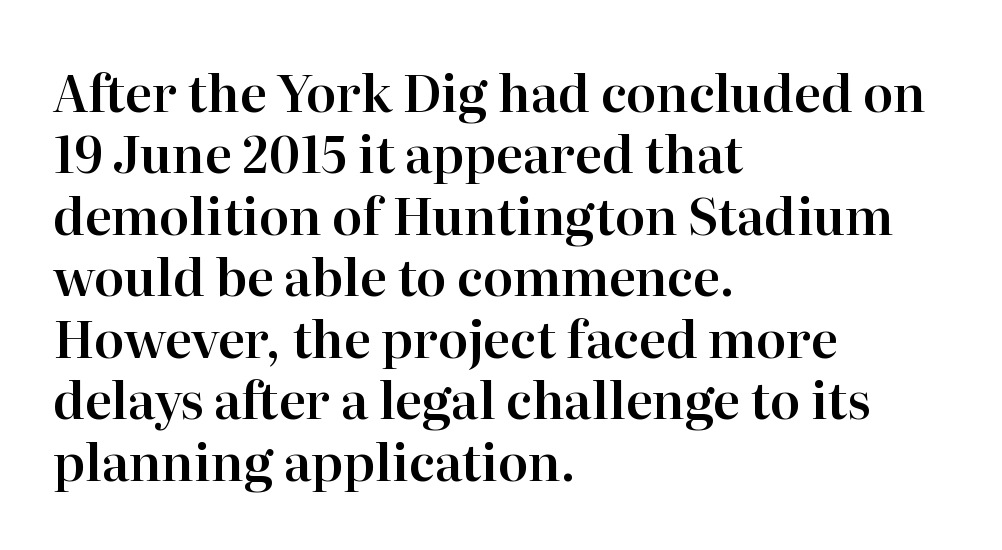
The image shows 50 px serif type, upright; set left-aligned, line spacing 1.23x, normal letter spacing, not underlined; high stroke contrast and a medium x-height.
